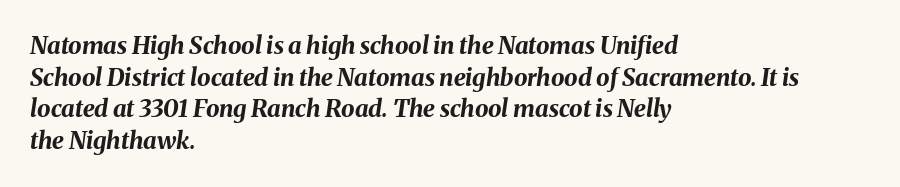
Look at the stroke-to-counter ratio: heavy, a bold. These lines keep a tight, regular rhythm from letter to letter. These lines sit exactly where default settings would place them. When letters slant like this, we call the style italic.
